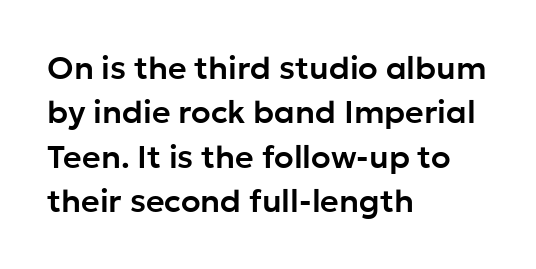
Q: Is the text italic (slanted)? A: No, it is upright.
Q: Is the typeface a serif or a sans-serif typeface? A: Sans-serif.
Q: Is the text underlined? A: No.
Q: How is the paragraph aligned? A: Left-aligned.
Q: Is the spacing between letters normal or unusually wide? A: Normal.
Q: Is the spacing between lines tight, normal or loose? A: Normal.
Q: Width (condensed, normal, or wide)? A: Normal.
Q: Stroke contrast? A: Low.
Q: x-height? A: Medium.
Q: Monospaced? A: No.
